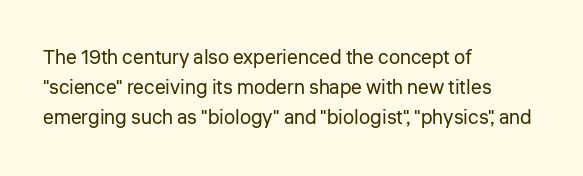
What stands out about the letter spacing? Nothing — it is the standard amount. The axis of the letterforms is exactly vertical. Check the space under the baseline: it is left empty. Evenly set lines give the paragraph a standard silhouette.
